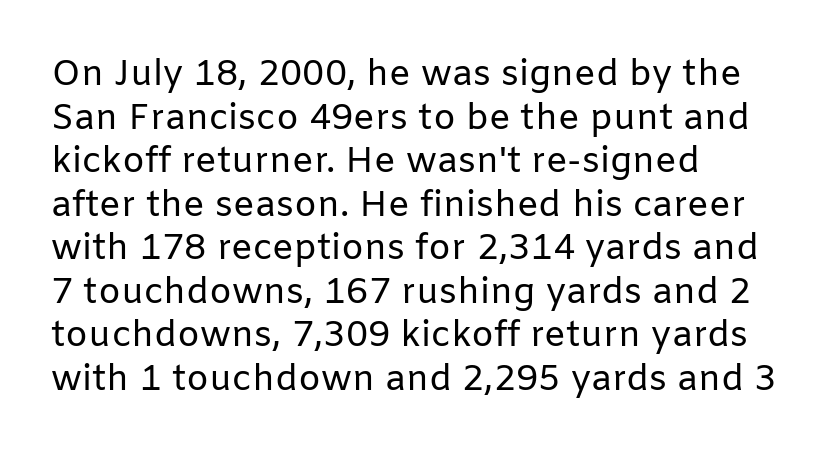
If you drew a line through each stem, it would be perfectly vertical. Regarding serifs, this sample does without them. Is this a heavy cut? Hardly; it is regular or lighter. No word sits above an underline.
